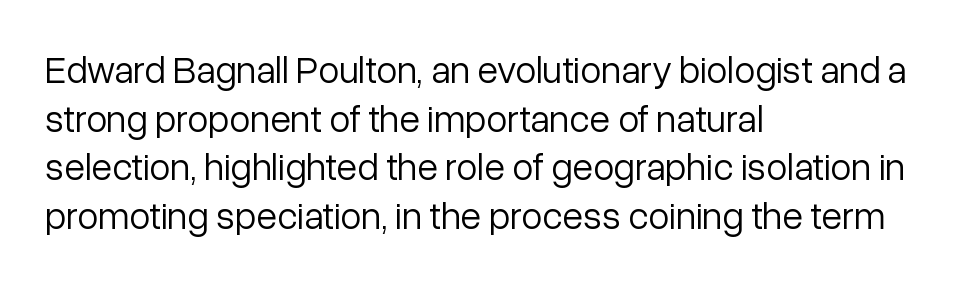
The image shows 38 px light sans-serif type, upright; set left-aligned, normal line spacing (1.28x), normal letter spacing, not underlined; low stroke contrast and a medium x-height.
